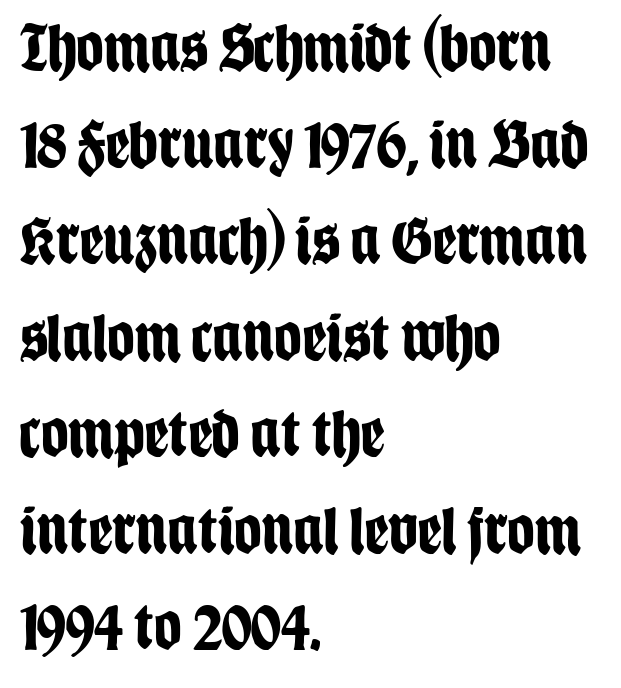
{"serif": "no", "italic": "no", "bold": "yes", "weight": "bold", "width": "condensed", "stroke_contrast": "low", "x_height": "large", "monospaced": "no", "underline": "no", "align": "left", "line_spacing": "normal", "line_spacing_ratio": 1.42, "letter_spacing": "normal", "letter_spacing_em": 0.0, "glyph_px": 68}
